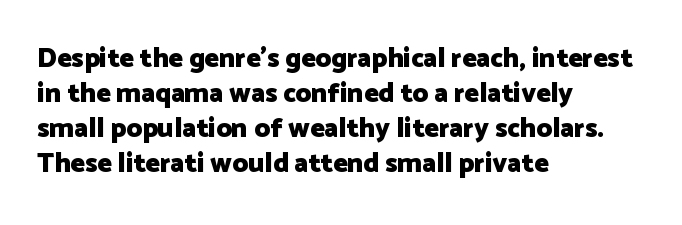
Q: Is the text bold? A: Yes.
Q: Is the text italic (slanted)? A: No, it is upright.
Q: Is the text underlined? A: No.
Q: How is the paragraph aligned? A: Left-aligned.
Q: Is the spacing between letters normal or unusually wide? A: Normal.
Q: Is the spacing between lines tight, normal or loose? A: Normal.
